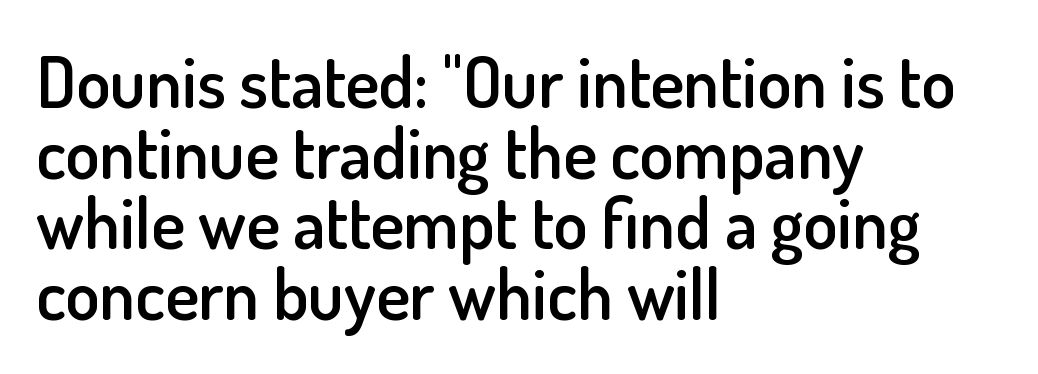
{"serif": "no", "italic": "no", "bold": "semi", "weight": "semibold", "width": "normal", "stroke_contrast": "low", "x_height": "small", "monospaced": "no", "underline": "no", "align": "left", "line_spacing": "tight", "line_spacing_ratio": 1.01, "letter_spacing": "normal", "letter_spacing_em": 0.0, "glyph_px": 70}
